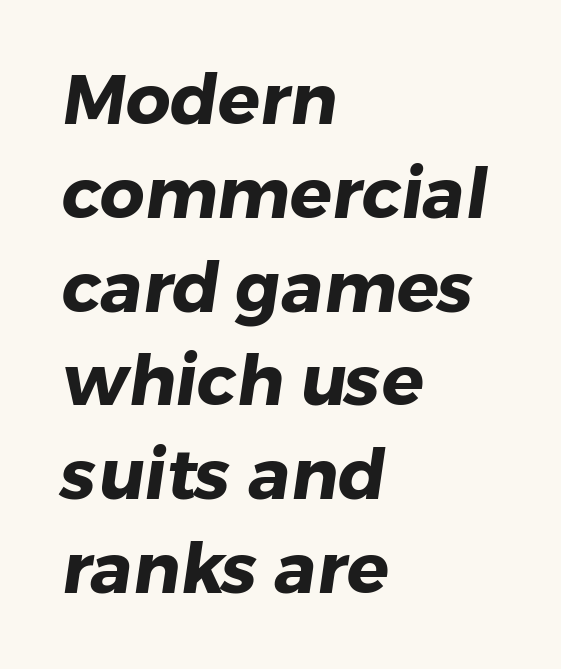
Q: Is the text bold? A: Yes.
Q: Is the typeface a serif or a sans-serif typeface? A: Sans-serif.
Q: Is the text underlined? A: No.
Q: How is the paragraph aligned? A: Left-aligned.
Q: Is the spacing between letters normal or unusually wide? A: Normal.
Q: Is the spacing between lines tight, normal or loose? A: Normal.
Q: Width (condensed, normal, or wide)? A: Normal.
Q: Stroke contrast? A: Low.
Q: x-height? A: Medium.
Q: Monospaced? A: No.
